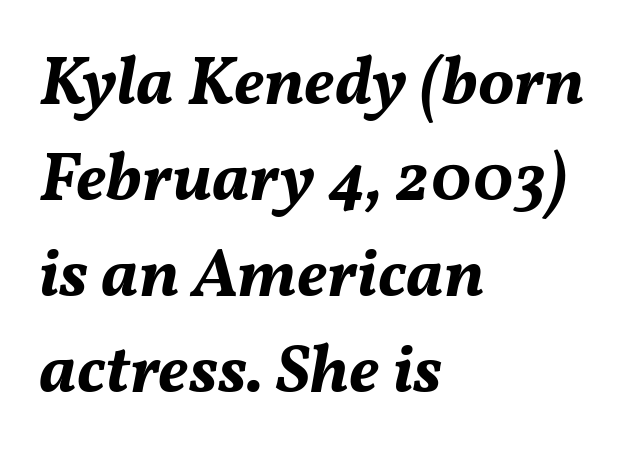
{"italic": "yes", "lean": "right", "slant_degrees": 11, "bold": "yes", "weight": "bold", "width": "normal", "stroke_contrast": "medium", "x_height": "medium", "monospaced": "no", "underline": "no", "align": "left", "line_spacing": "normal", "line_spacing_ratio": 1.41, "letter_spacing": "normal", "letter_spacing_em": 0.0, "glyph_px": 68}
